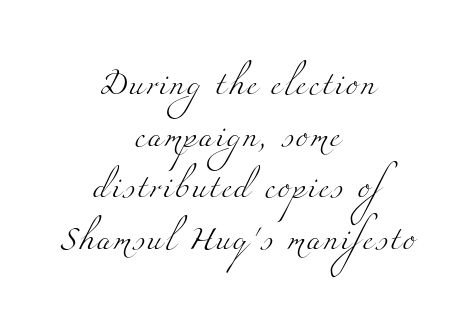
Successive baselines arrive slowly, with a big drop between each. Check the space under the baseline: it is left empty. Compared with a flush-left layout, this one balances lines on the center instead. The typesetting does not lean heavy: it is not bold.
